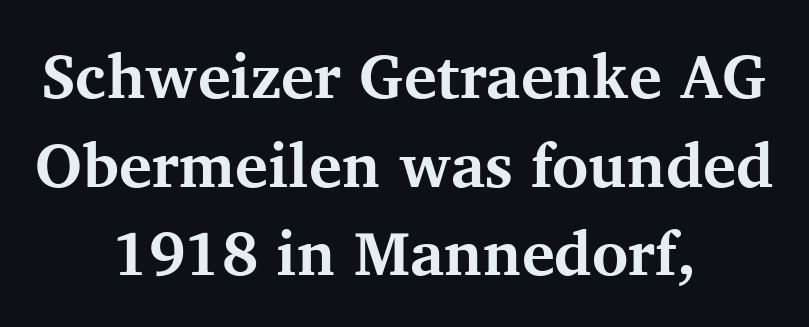
The image shows 62 px bold serif type, upright; set centered, normal line spacing (1.43x), normal letter spacing, not underlined; medium stroke contrast and a medium x-height.
